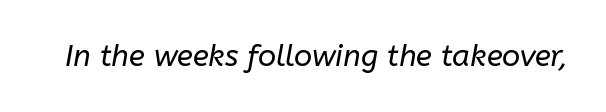
This rendering leaves character spacing at its baseline value. Is the type slanted? Yes — the strokes lean at a clear angle. The strokes are not fattened; the text isn't bold. The letters advance in unequal steps, a hallmark of proportional type. No word sits above an underline.
